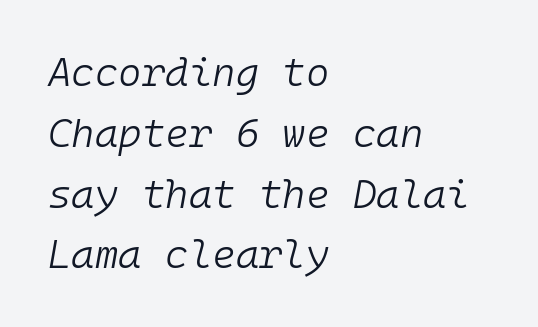
Think of a typewriter: that constant character pitch is what you see here. No extra ink here — the face is not bold. Caption: multi-line text, flush left, ragged right. The passage shown stacks its lines at a standard gap.
